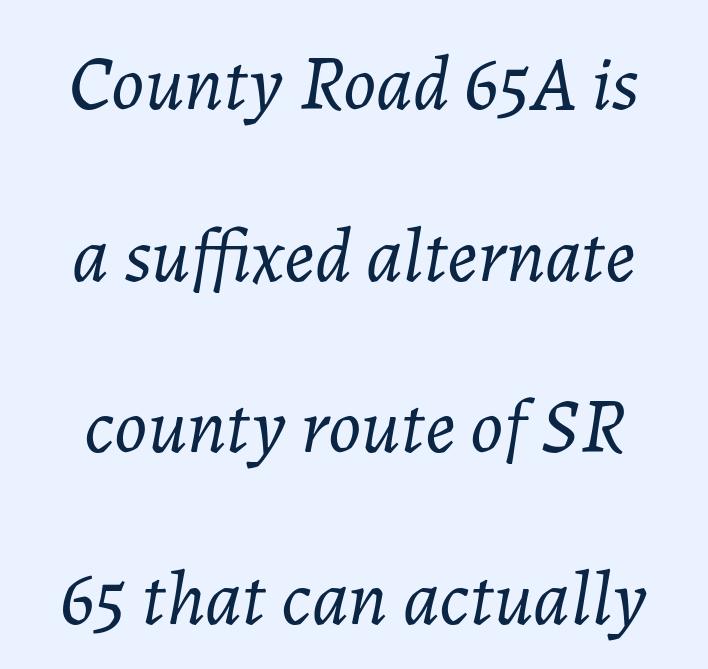
{"italic": "yes", "lean": "right", "slant_degrees": 7, "bold": "no", "weight": "light", "width": "normal", "stroke_contrast": "low", "x_height": "medium", "monospaced": "no", "underline": "no", "align": "center", "line_spacing": "loose", "line_spacing_ratio": 2.23, "letter_spacing": "normal", "letter_spacing_em": 0.0, "glyph_px": 77}
